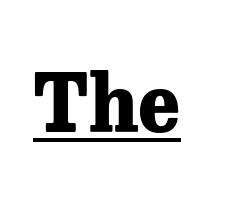
The image shows 79 px heavy serif type, upright; set normal letter spacing, underlined; low stroke contrast and a medium x-height.
